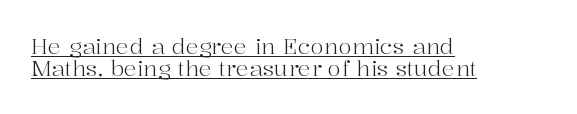
The image shows 22 px text type, upright; set left-aligned, tight line spacing (0.99x), normal letter spacing, underlined.
